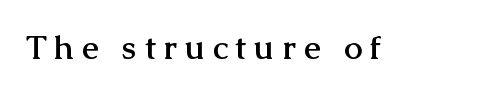
The image shows 33 px semibold serif type, upright; set unusually wide letter spacing (+0.24 em), not underlined; medium stroke contrast and a medium x-height.
